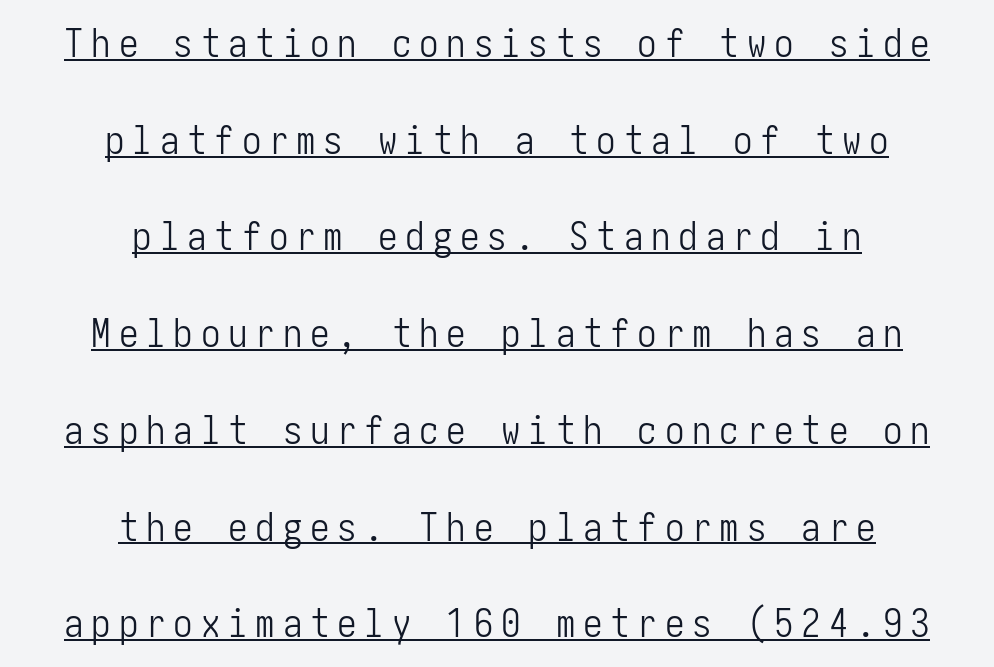
Classification — sans serif. Tracking here is generous; glyphs stand well apart from one another. No heavy texture on the line: the type isn't bold. Somebody hit Ctrl+U on this one — the words are underlined. It's the straight-up-and-down kind of type. Widely set lines give the paragraph a tall, airy silhouette.
